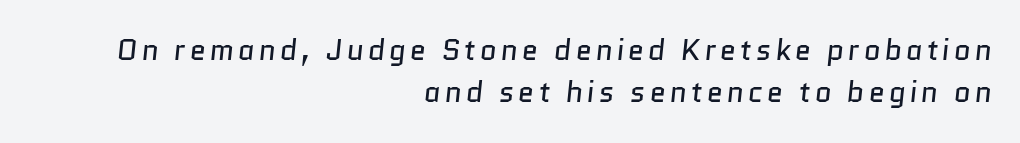
{"serif": "no", "bold": "no", "weight": "regular", "width": "normal", "stroke_contrast": "low", "x_height": "medium", "monospaced": "no", "underline": "no", "align": "right", "line_spacing": "normal", "line_spacing_ratio": 1.46, "glyph_px": 29}
